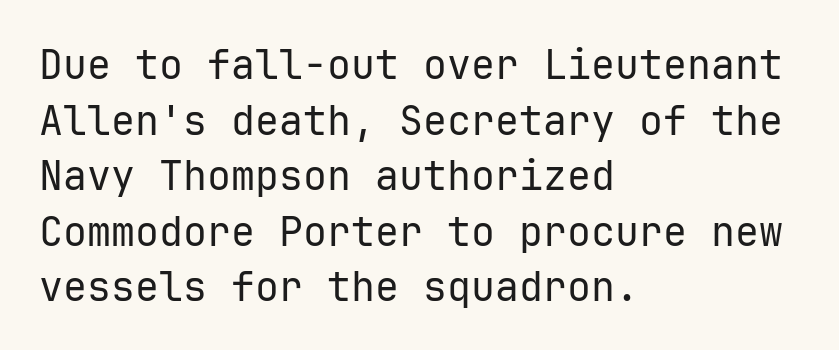
The image shows 40 px regular-weight sans-serif type, upright, monospaced; set left-aligned, normal line spacing (1.39x), normal letter spacing, not underlined; low stroke contrast and a medium x-height.
